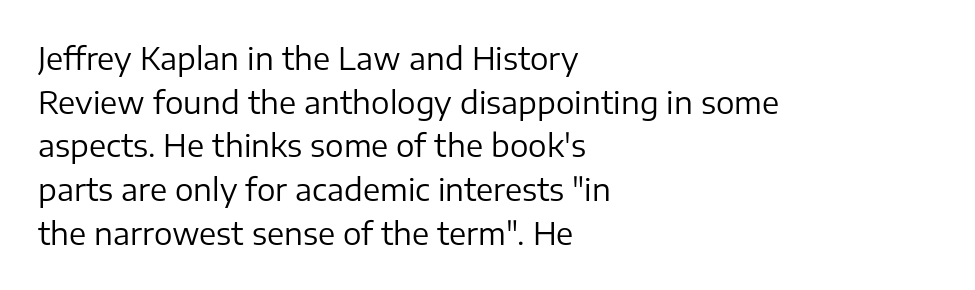
Q: Is the text bold? A: No.
Q: Is the text italic (slanted)? A: No, it is upright.
Q: Is the typeface a serif or a sans-serif typeface? A: Sans-serif.
Q: Is the text underlined? A: No.
Q: How is the paragraph aligned? A: Left-aligned.
Q: Is the spacing between letters normal or unusually wide? A: Normal.
Q: Is the spacing between lines tight, normal or loose? A: Normal.
Q: Width (condensed, normal, or wide)? A: Normal.
Q: Stroke contrast? A: Low.
Q: x-height? A: Medium.
Q: Monospaced? A: No.
